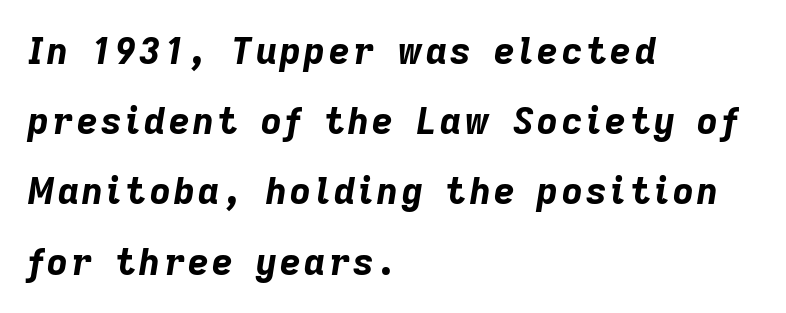
Q: Is the text bold? A: Yes.
Q: Is the text italic (slanted)? A: Yes, it leans right by about 9 degrees.
Q: Is the text underlined? A: No.
Q: How is the paragraph aligned? A: Left-aligned.
Q: Is the spacing between lines tight, normal or loose? A: Loose.
Q: Width (condensed, normal, or wide)? A: Normal.
Q: Stroke contrast? A: Low.
Q: x-height? A: Medium.
Q: Monospaced? A: No.
